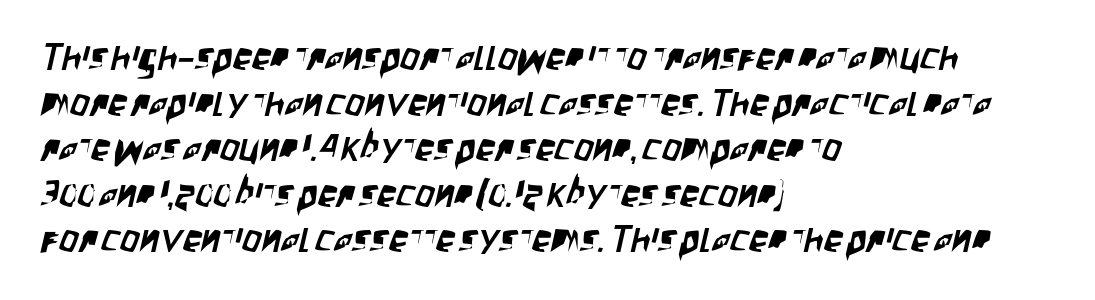
{"serif": "no", "width": "condensed", "stroke_contrast": "low", "x_height": "large", "monospaced": "no", "underline": "no", "align": "left", "line_spacing_ratio": 1.2, "letter_spacing": "normal", "letter_spacing_em": 0.0, "glyph_px": 38}
